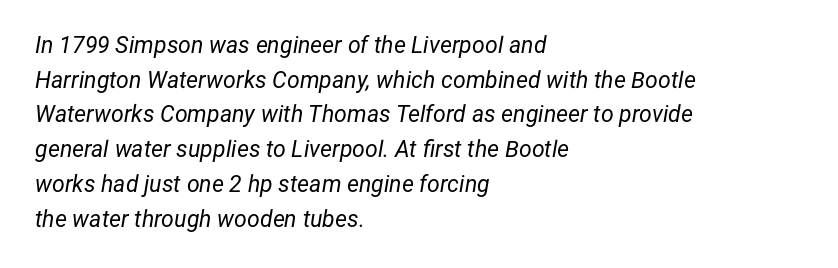
What stands out about the letter spacing? Nothing — it is the standard amount. The passage shown is not underscored anywhere. This sample keeps an unexceptional amount of space between lines. The text carries the slant typical of an italic or oblique font. Counters stay open thanks to moderate or lighter strokes. All the whitespace from short lines collects on the right.
